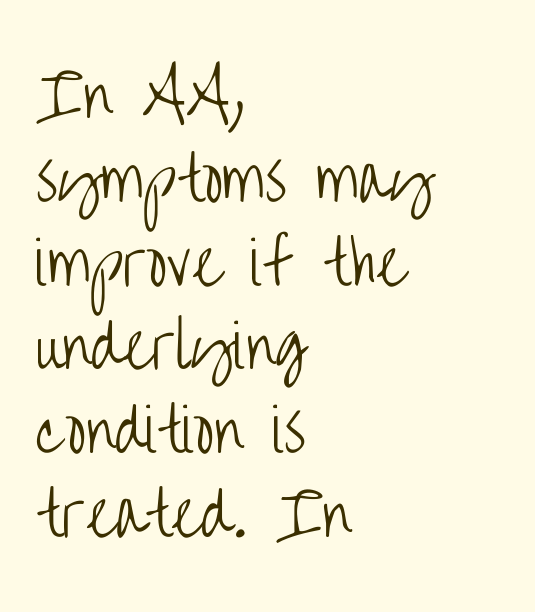
The image shows 59 px light, condensed sans-serif type, upright; set left-aligned, normal line spacing (1.42x), normal letter spacing, not underlined; low stroke contrast and a large x-height.
